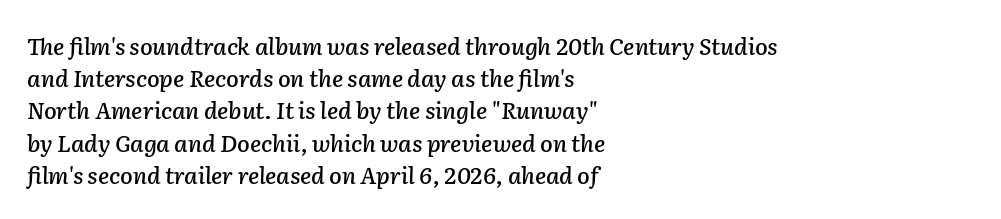
The image shows 23 px text type, italic (leaning right); set left-aligned, normal line spacing (1.4x), normal letter spacing, not underlined.
